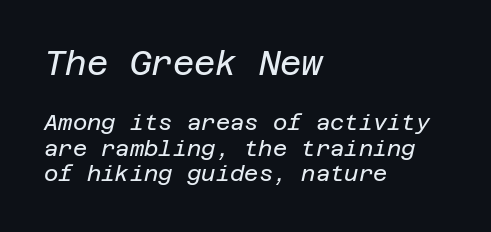
The image shows 33 px regular-weight type, italic (leaning right); set left-aligned, line spacing 1.17x, normal letter spacing, not underlined; the first (top) block is 1.5x larger; low stroke contrast and a large x-height.
